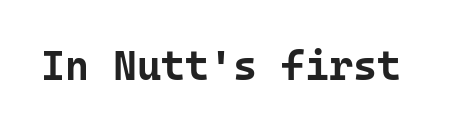
The image shows 41 px bold sans-serif type, upright, monospaced; set normal letter spacing, not underlined; low stroke contrast and a medium x-height.
